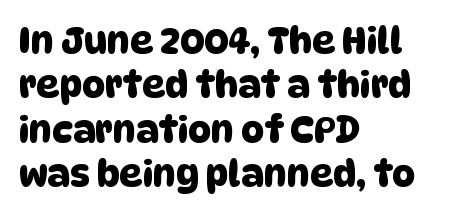
Q: Is the typeface a serif or a sans-serif typeface? A: Sans-serif.
Q: Is the text underlined? A: No.
Q: How is the paragraph aligned? A: Left-aligned.
Q: Is the spacing between letters normal or unusually wide? A: Normal.
Q: Width (condensed, normal, or wide)? A: Normal.
Q: Stroke contrast? A: Low.
Q: x-height? A: Large.
Q: Monospaced? A: No.
